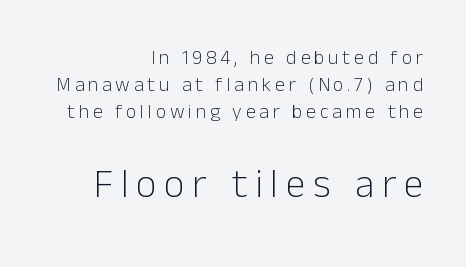
Q: Is the text bold? A: No.
Q: Is the text italic (slanted)? A: No, it is upright.
Q: Is the typeface a serif or a sans-serif typeface? A: Sans-serif.
Q: Is the text underlined? A: No.
Q: How is the paragraph aligned? A: Right-aligned.
Q: Is the spacing between lines tight, normal or loose? A: Normal.
Q: Which block of text is set in a larger size, the first (top) or the second (bottom)? A: The second (bottom) one.
Q: Width (condensed, normal, or wide)? A: Normal.
Q: Stroke contrast? A: Low.
Q: x-height? A: Medium.
Q: Monospaced? A: No.
